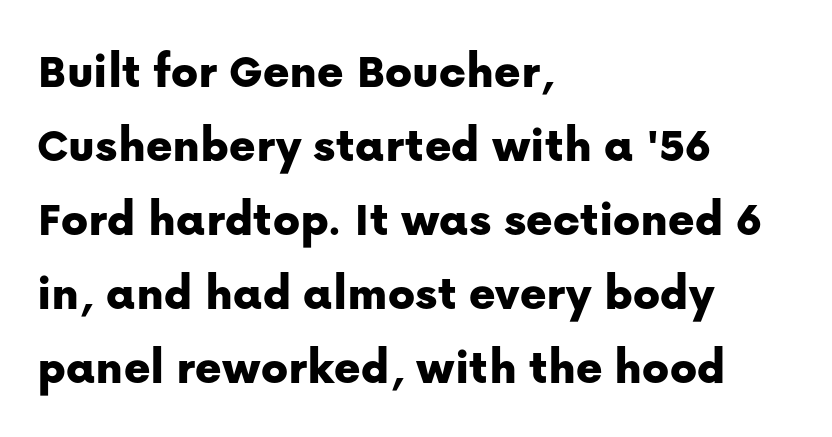
{"serif": "no", "italic": "no", "width": "normal", "stroke_contrast": "low", "x_height": "medium", "monospaced": "no", "underline": "no", "align": "left", "line_spacing": "normal", "line_spacing_ratio": 1.48, "letter_spacing": "normal", "letter_spacing_em": 0.0, "glyph_px": 50}
